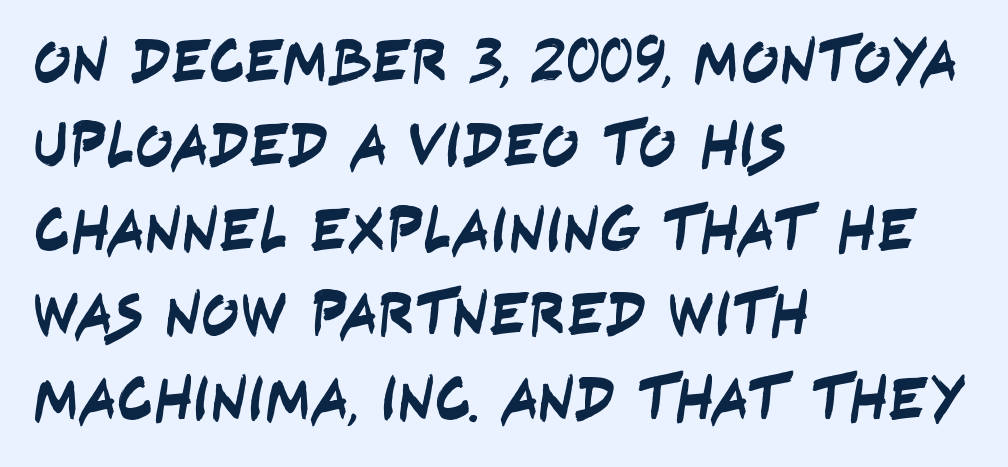
{"serif": "no", "width": "condensed", "stroke_contrast": "low", "x_height": "large", "monospaced": "no", "underline": "no", "align": "left", "line_spacing": "normal", "line_spacing_ratio": 1.34, "letter_spacing": "normal", "letter_spacing_em": 0.0, "glyph_px": 63}
